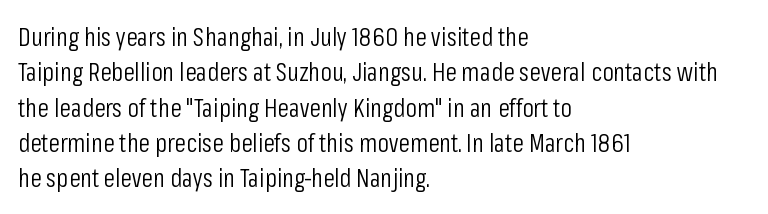
Vertically, the passage feels balanced, rows spaced as you'd expect. No italicization has been applied; the sample stays upright. A bare baseline throughout the passage. Think standard paragraph weight, or any step lighter than that.
